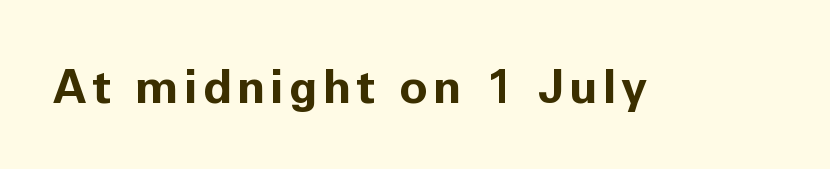
{"serif": "no", "italic": "no", "bold": "yes", "weight": "bold", "width": "normal", "stroke_contrast": "low", "x_height": "medium", "monospaced": "no", "underline": "no", "glyph_px": 47}
